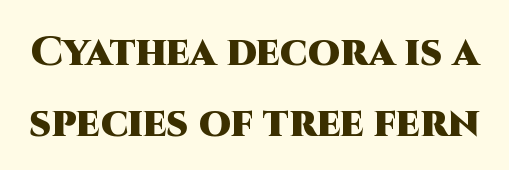
{"serif": "no", "italic": "no", "bold": "yes", "weight": "heavy", "width": "normal", "stroke_contrast": "high", "x_height": "large", "monospaced": "no", "underline": "no", "line_spacing_ratio": 1.74, "letter_spacing": "normal", "letter_spacing_em": 0.0, "glyph_px": 41}
